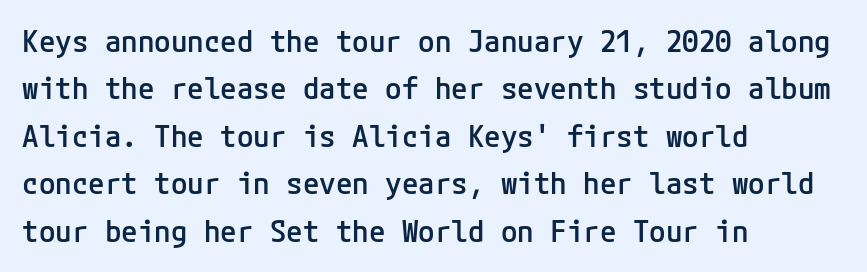
Q: Is the text bold? A: Semi-bold.
Q: Is the text italic (slanted)? A: No, it is upright.
Q: Is the typeface a serif or a sans-serif typeface? A: Sans-serif.
Q: Is the text underlined? A: No.
Q: How is the paragraph aligned? A: Left-aligned.
Q: Is the spacing between letters normal or unusually wide? A: Normal.
Q: Is the spacing between lines tight, normal or loose? A: Normal.
Q: Width (condensed, normal, or wide)? A: Normal.
Q: Stroke contrast? A: Low.
Q: x-height? A: Medium.
